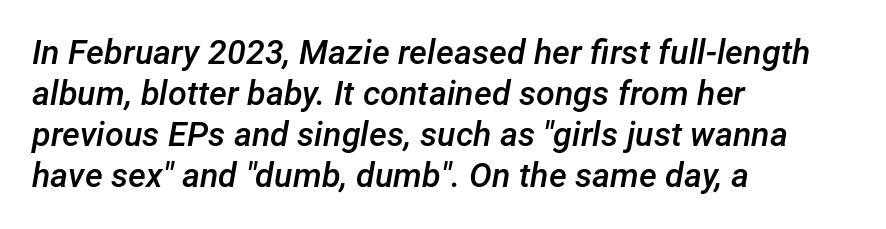
The image shows 34 px semibold type, italic (leaning right); set left-aligned, line spacing 1.21x, normal letter spacing, not underlined; low stroke contrast and a medium x-height.
